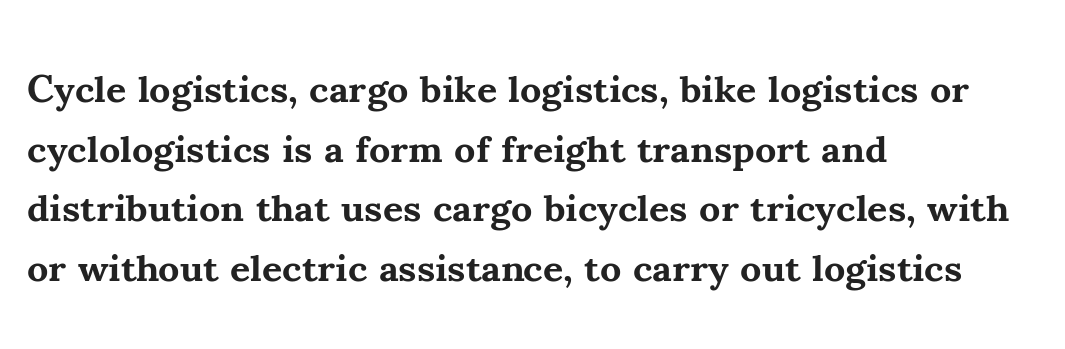
Regarding leading, the lines here are spaced in the standard way. Tracking here is standard; glyphs follow each other at the usual distance. In CSS terms this would be text-align: left. Does the weight exceed regular? Yes, all the way to bold.
